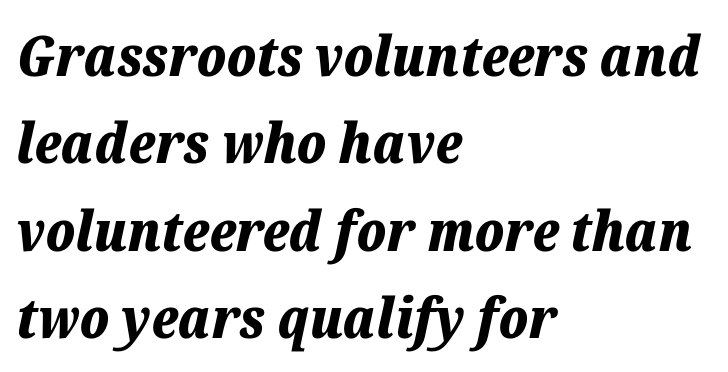
Horizontal alignment here is leftward, the default for most running prose. Whoever set this chose a conventional vertical rhythm. Glance below the letters and you will spot only blank space. The gaps between neighbouring characters are ordinary and unremarkable. Characters are canted at an angle relative to the baseline's perpendicular.
